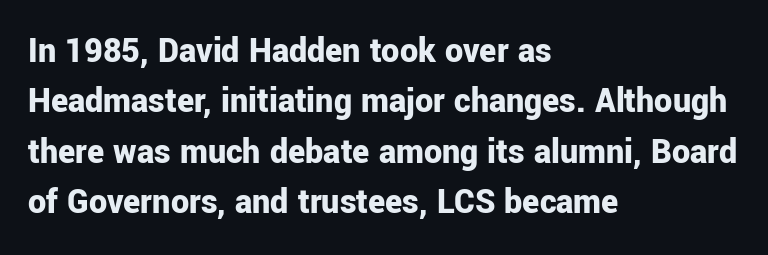
This sample uses plain, unmodified letter spacing. Spacing verdict: proportional, widths tailored to each character. Regarding leading, the lines here are spaced in the standard way. The string is rendered with underlining switched off. A dark, heavy texture on the line: the type is bold.
